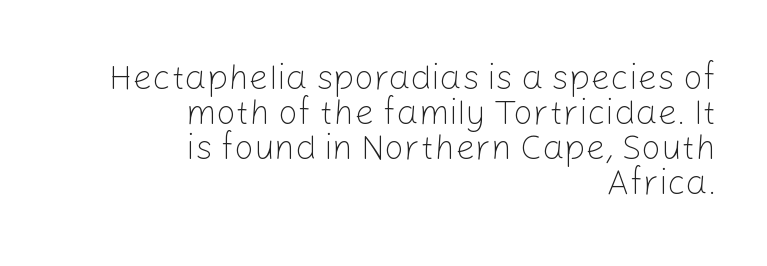
{"serif": "no", "italic": "no", "bold": "no", "weight": "light", "width": "normal", "stroke_contrast": "low", "x_height": "medium", "monospaced": "no", "underline": "no", "align": "right", "line_spacing": "tight", "line_spacing_ratio": 1.0, "letter_spacing": "normal", "letter_spacing_em": 0.0, "glyph_px": 35}
